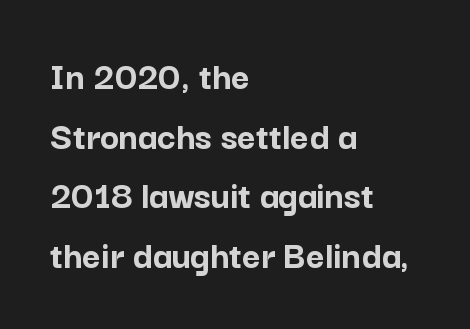
Q: Is the text bold? A: Yes.
Q: Is the text italic (slanted)? A: No, it is upright.
Q: Is the typeface a serif or a sans-serif typeface? A: Sans-serif.
Q: Is the text underlined? A: No.
Q: How is the paragraph aligned? A: Left-aligned.
Q: Is the spacing between letters normal or unusually wide? A: Normal.
Q: Is the spacing between lines tight, normal or loose? A: Normal.
Q: Width (condensed, normal, or wide)? A: Normal.
Q: Stroke contrast? A: Low.
Q: x-height? A: Medium.
Q: Monospaced? A: No.
